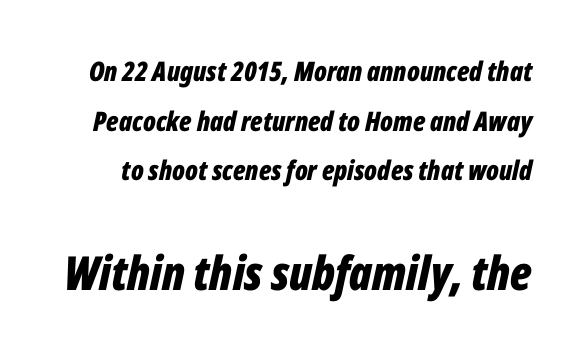
The more generous point size was reserved for the lower chunk. Plain, unruled lines of type. A dark, heavy texture on the line: the type is bold. The gaps between neighbouring characters are ordinary and unremarkable.
